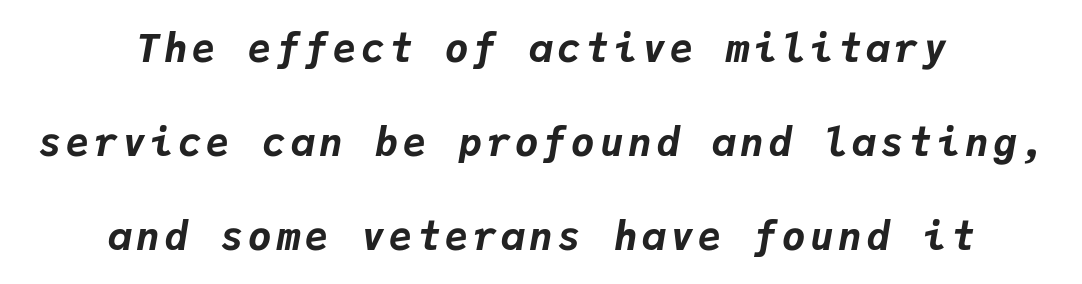
{"italic": "yes", "lean": "right", "slant_degrees": 9, "bold": "yes", "weight": "bold", "width": "normal", "stroke_contrast": "low", "x_height": "medium", "monospaced": "yes", "underline": "no", "align": "center", "line_spacing": "loose", "line_spacing_ratio": 2.41, "glyph_px": 39}
